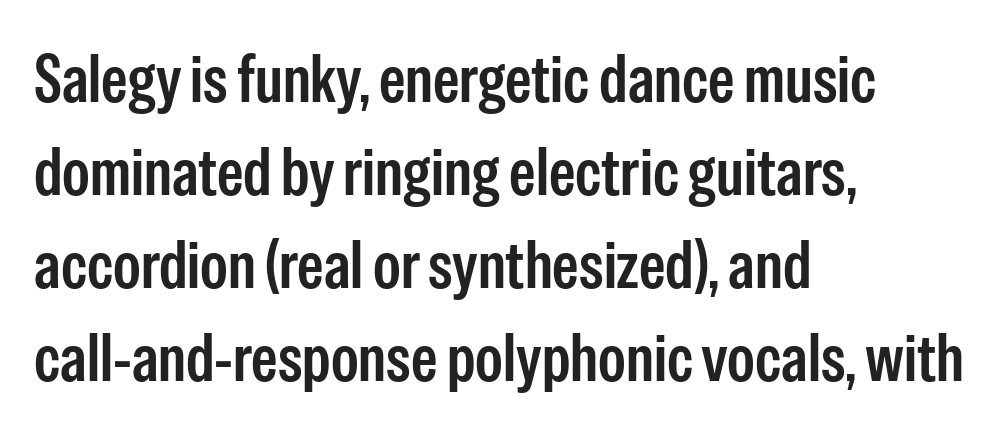
The image shows 67 px condensed sans-serif type, upright; set left-aligned, normal line spacing (1.39x), normal letter spacing, not underlined; low stroke contrast and a medium x-height.
